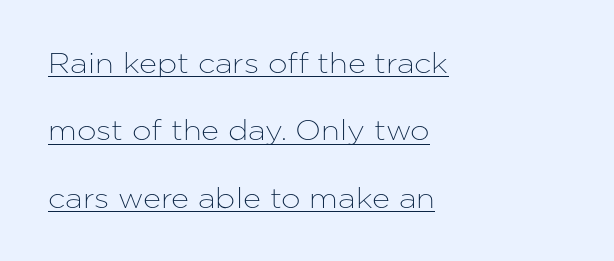
Q: Is the text italic (slanted)? A: No, it is upright.
Q: Is the typeface a serif or a sans-serif typeface? A: Sans-serif.
Q: Is the text underlined? A: Yes.
Q: How is the paragraph aligned? A: Left-aligned.
Q: Is the spacing between letters normal or unusually wide? A: Normal.
Q: Is the spacing between lines tight, normal or loose? A: Loose.
Q: Width (condensed, normal, or wide)? A: Normal.
Q: Stroke contrast? A: Low.
Q: x-height? A: Medium.
Q: Monospaced? A: No.
